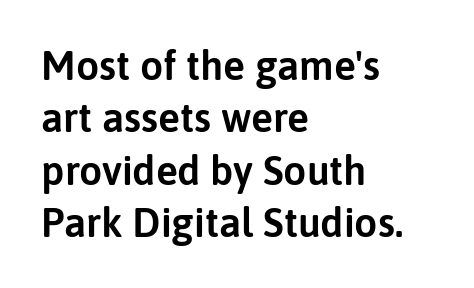
{"serif": "no", "italic": "no", "width": "normal", "stroke_contrast": "low", "x_height": "medium", "monospaced": "no", "underline": "no", "align": "left", "line_spacing": "normal", "line_spacing_ratio": 1.28, "letter_spacing": "normal", "letter_spacing_em": 0.0, "glyph_px": 41}
